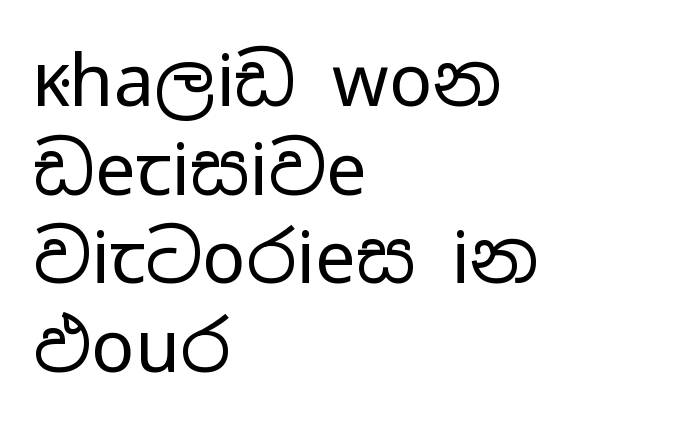
Q: Is the text bold? A: No.
Q: Is the text italic (slanted)? A: No, it is upright.
Q: Is the typeface a serif or a sans-serif typeface? A: Sans-serif.
Q: Is the text underlined? A: No.
Q: How is the paragraph aligned? A: Left-aligned.
Q: Is the spacing between letters normal or unusually wide? A: Normal.
Q: Width (condensed, normal, or wide)? A: Wide.
Q: Stroke contrast? A: Low.
Q: x-height? A: Medium.
Q: Monospaced? A: No.
